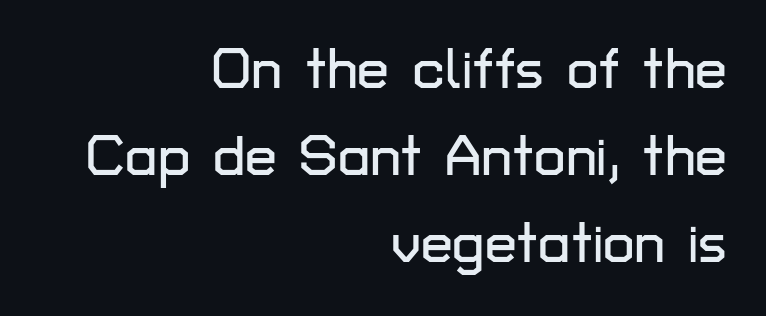
Q: Is the text italic (slanted)? A: No, it is upright.
Q: Is the typeface a serif or a sans-serif typeface? A: Sans-serif.
Q: Is the text underlined? A: No.
Q: How is the paragraph aligned? A: Right-aligned.
Q: Is the spacing between letters normal or unusually wide? A: Normal.
Q: Is the spacing between lines tight, normal or loose? A: Normal.
Q: Width (condensed, normal, or wide)? A: Normal.
Q: Stroke contrast? A: Low.
Q: x-height? A: Medium.
Q: Monospaced? A: No.
